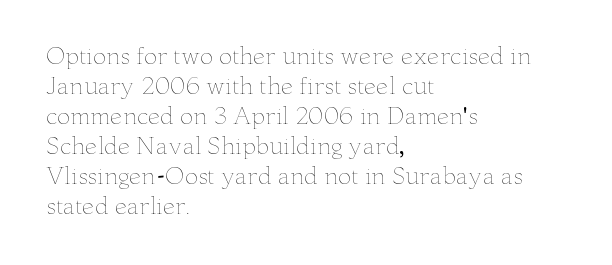
Reading down the column, the eye jumps a familiar distance to each next line. Left-aligned paragraph, ragged on the right. Check under the words: just untouched page. Nope, not italic — everything's standing straight.
